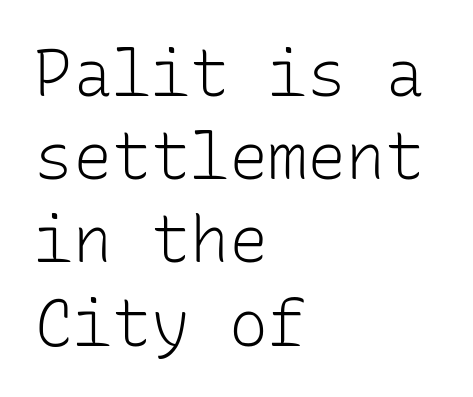
The image shows 65 px light sans-serif type, upright, monospaced; set left-aligned, normal line spacing (1.28x), normal letter spacing, not underlined; low stroke contrast and a medium x-height.
